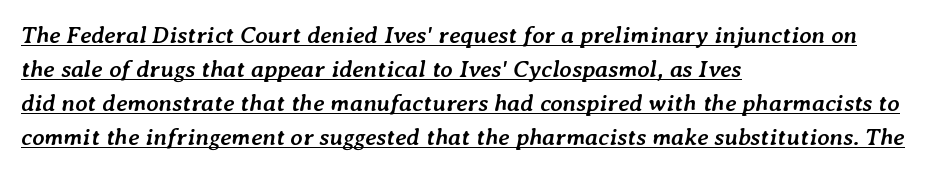
This block has exactly the height ordinary leading produces. Notice how a bar underscores the lettering throughout. Line beginnings align vertically; line endings do not. Yep, that's italic — everything's leaning. As a designer I'd log this as weight 700, bold.
